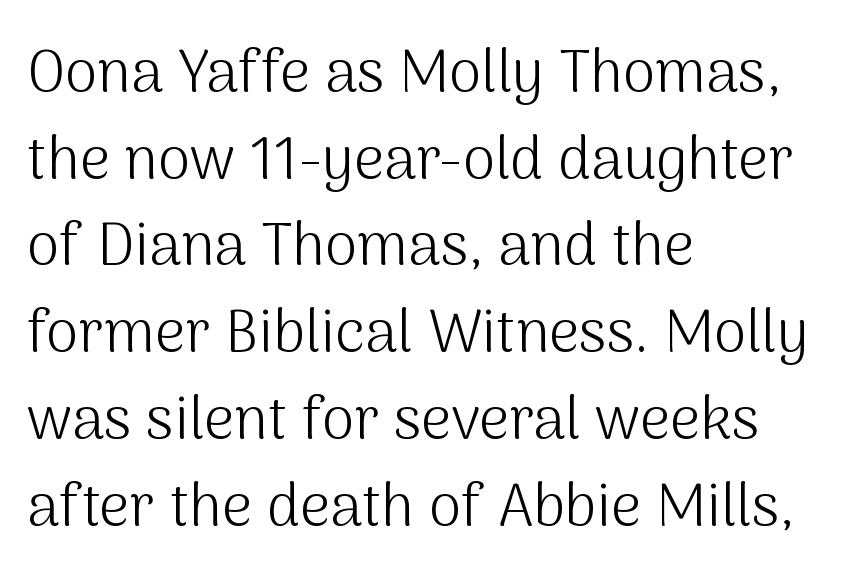
Q: Is the text bold? A: No.
Q: Is the text italic (slanted)? A: No, it is upright.
Q: Is the typeface a serif or a sans-serif typeface? A: Sans-serif.
Q: Is the text underlined? A: No.
Q: How is the paragraph aligned? A: Left-aligned.
Q: Is the spacing between letters normal or unusually wide? A: Normal.
Q: Is the spacing between lines tight, normal or loose? A: Normal.
Q: Width (condensed, normal, or wide)? A: Normal.
Q: Stroke contrast? A: Medium.
Q: x-height? A: Medium.
Q: Monospaced? A: No.
